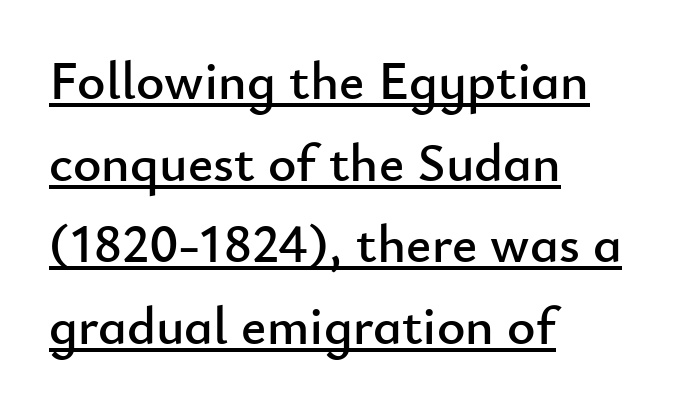
{"serif": "no", "italic": "no", "width": "normal", "stroke_contrast": "low", "x_height": "small", "monospaced": "no", "underline": "yes", "align": "left", "line_spacing": "normal", "line_spacing_ratio": 1.51, "letter_spacing": "normal", "letter_spacing_em": 0.0, "glyph_px": 54}
